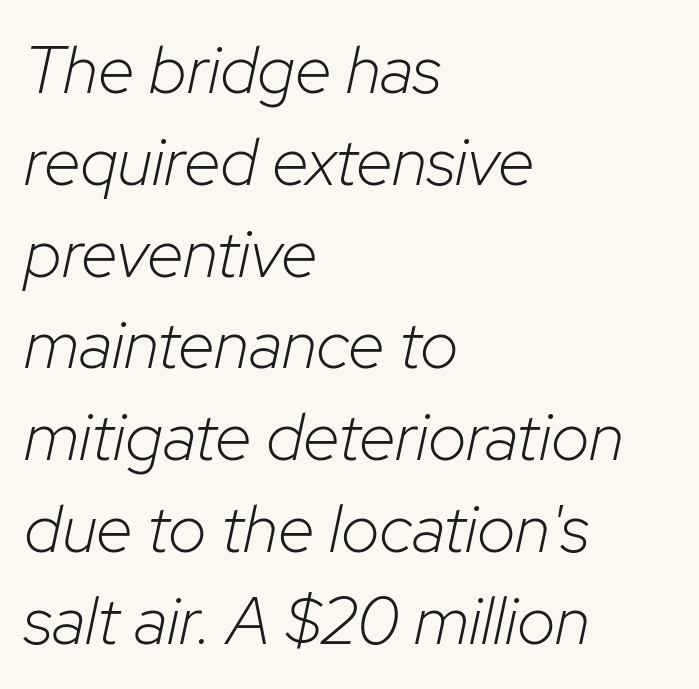
{"italic": "yes", "lean": "right", "slant_degrees": 12, "bold": "no", "weight": "light", "width": "normal", "stroke_contrast": "low", "x_height": "medium", "monospaced": "no", "underline": "no", "align": "left", "line_spacing": "normal", "line_spacing_ratio": 1.37, "letter_spacing": "normal", "letter_spacing_em": 0.0, "glyph_px": 67}
